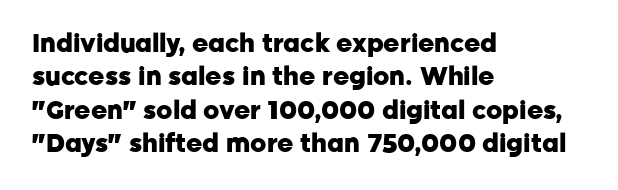
The image shows 25 px bold type, upright; set left-aligned, normal line spacing (1.34x), normal letter spacing, not underlined.
